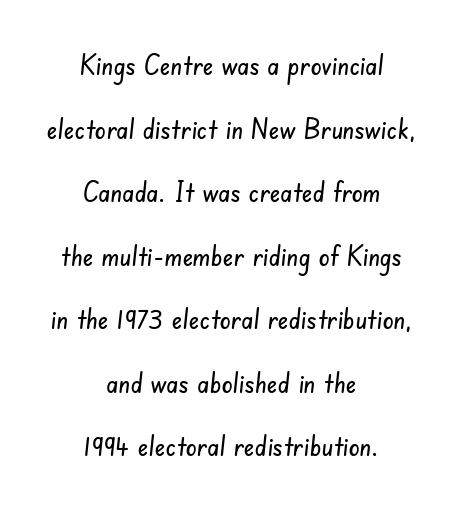
Q: Is the typeface a serif or a sans-serif typeface? A: Sans-serif.
Q: Is the text underlined? A: No.
Q: How is the paragraph aligned? A: Centered.
Q: Is the spacing between letters normal or unusually wide? A: Normal.
Q: Is the spacing between lines tight, normal or loose? A: Loose.
Q: Width (condensed, normal, or wide)? A: Condensed.
Q: Stroke contrast? A: Low.
Q: x-height? A: Small.
Q: Monospaced? A: No.
